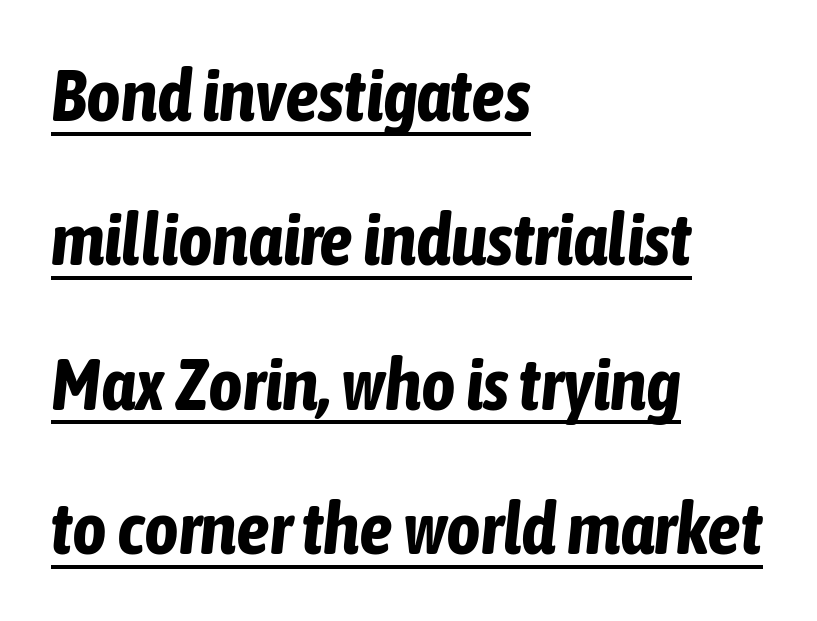
Q: Is the text bold? A: Yes.
Q: Is the text italic (slanted)? A: Yes, it leans right by about 6 degrees.
Q: Is the text underlined? A: Yes.
Q: How is the paragraph aligned? A: Left-aligned.
Q: Is the spacing between letters normal or unusually wide? A: Normal.
Q: Is the spacing between lines tight, normal or loose? A: Loose.
Q: Width (condensed, normal, or wide)? A: Condensed.
Q: Stroke contrast? A: Low.
Q: x-height? A: Medium.
Q: Monospaced? A: No.
